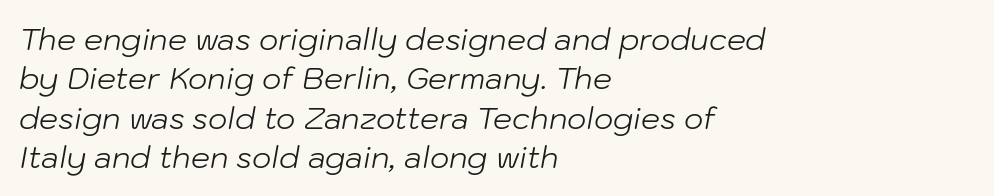
The image shows 30 px light type, italic (leaning right); set left-aligned, normal line spacing (1.31x), normal letter spacing, not underlined; low stroke contrast and a medium x-height.
